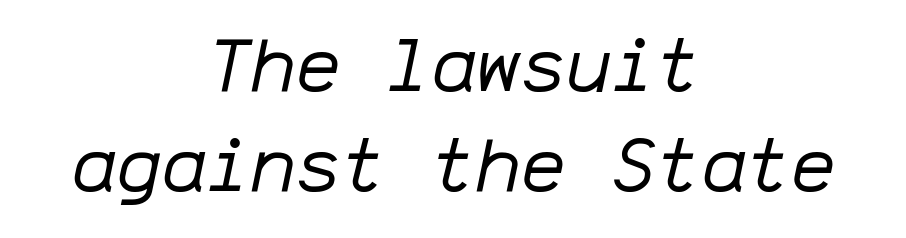
In terms of posture, this sample is oblique. Check the space under the baseline: it is left empty. The weight would be labelled regular, book, light, or lighter still. Spacing verdict: monospaced, one width for all characters. The letters sit at their default tracking, neither squeezed nor spread.
